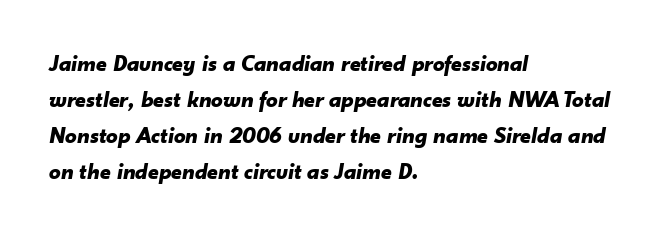
The text block is weighted toward the left margin, trailing off unevenly rightward. Strokes here are thick enough to call this a true bold. Words appear dense and cohesive because spacing is normal. Posture: slanted.
